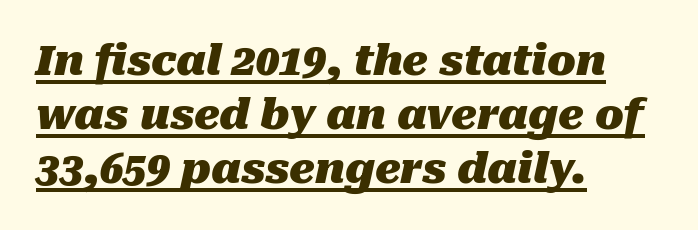
{"italic": "yes", "lean": "right", "slant_degrees": 10, "bold": "yes", "weight": "heavy", "width": "normal", "stroke_contrast": "medium", "x_height": "medium", "monospaced": "no", "underline": "yes", "align": "left", "line_spacing": "normal", "line_spacing_ratio": 1.28, "letter_spacing": "normal", "letter_spacing_em": 0.0, "glyph_px": 42}
